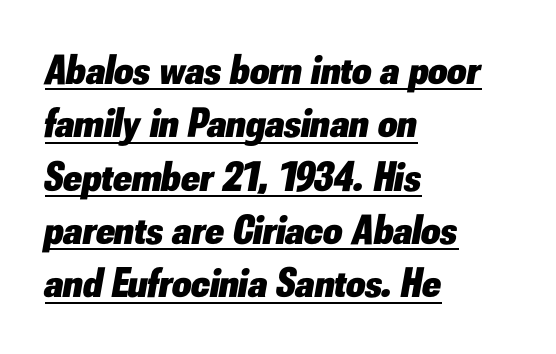
{"italic": "yes", "lean": "right", "slant_degrees": 10, "bold": "yes", "weight": "heavy", "width": "normal", "stroke_contrast": "low", "x_height": "small", "monospaced": "no", "underline": "yes", "align": "left", "line_spacing": "normal", "line_spacing_ratio": 1.27, "letter_spacing": "normal", "letter_spacing_em": 0.0, "glyph_px": 42}
